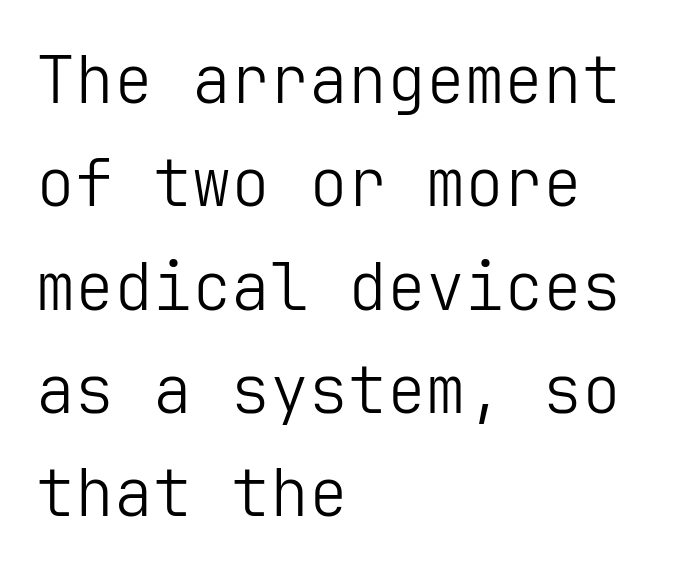
{"serif": "no", "italic": "no", "bold": "no", "weight": "light", "width": "normal", "stroke_contrast": "low", "x_height": "medium", "underline": "no", "align": "left", "line_spacing": "normal", "line_spacing_ratio": 1.59, "letter_spacing": "normal", "letter_spacing_em": 0.0, "glyph_px": 65}
